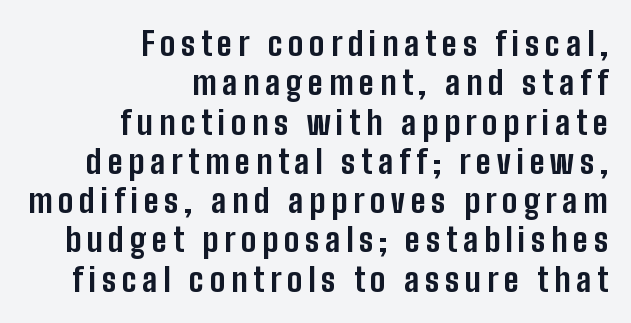
Q: Is the text bold? A: Yes.
Q: Is the text italic (slanted)? A: No, it is upright.
Q: Is the typeface a serif or a sans-serif typeface? A: Sans-serif.
Q: Is the text underlined? A: No.
Q: How is the paragraph aligned? A: Right-aligned.
Q: Width (condensed, normal, or wide)? A: Condensed.
Q: Stroke contrast? A: Low.
Q: x-height? A: Medium.
Q: Monospaced? A: No.
